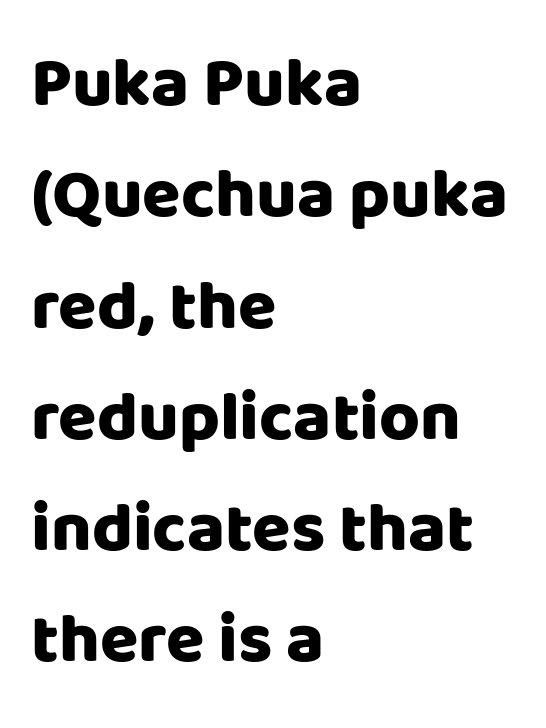
{"serif": "no", "italic": "no", "bold": "yes", "weight": "heavy", "width": "normal", "stroke_contrast": "low", "x_height": "large", "monospaced": "no", "underline": "no", "align": "left", "line_spacing": "normal", "line_spacing_ratio": 1.59, "letter_spacing": "normal", "letter_spacing_em": 0.0, "glyph_px": 70}
